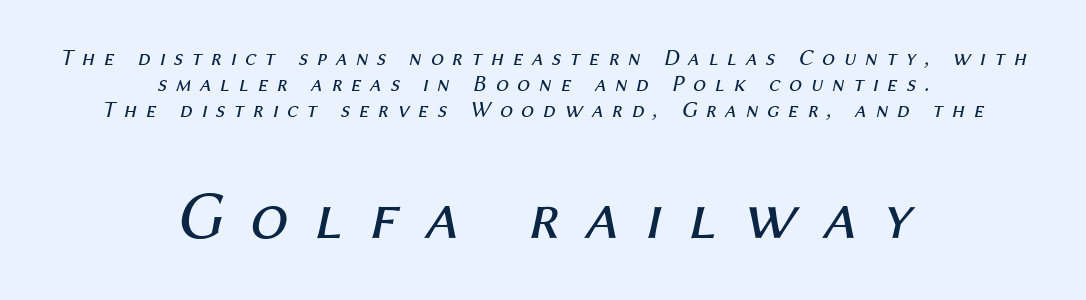
Quick note: italic. The letters advance in unequal steps, a hallmark of proportional type. The glyphs are unaccompanied by any horizontal stroke below them. On a weight scale, this lands at 450 or below. Compared with a flush-left layout, this one balances lines on the center instead. The following chunk of copy outweighs the initial chunk in type size.
